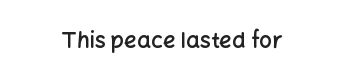
The image shows 22 px text type, upright; set centered, normal letter spacing, not underlined.
